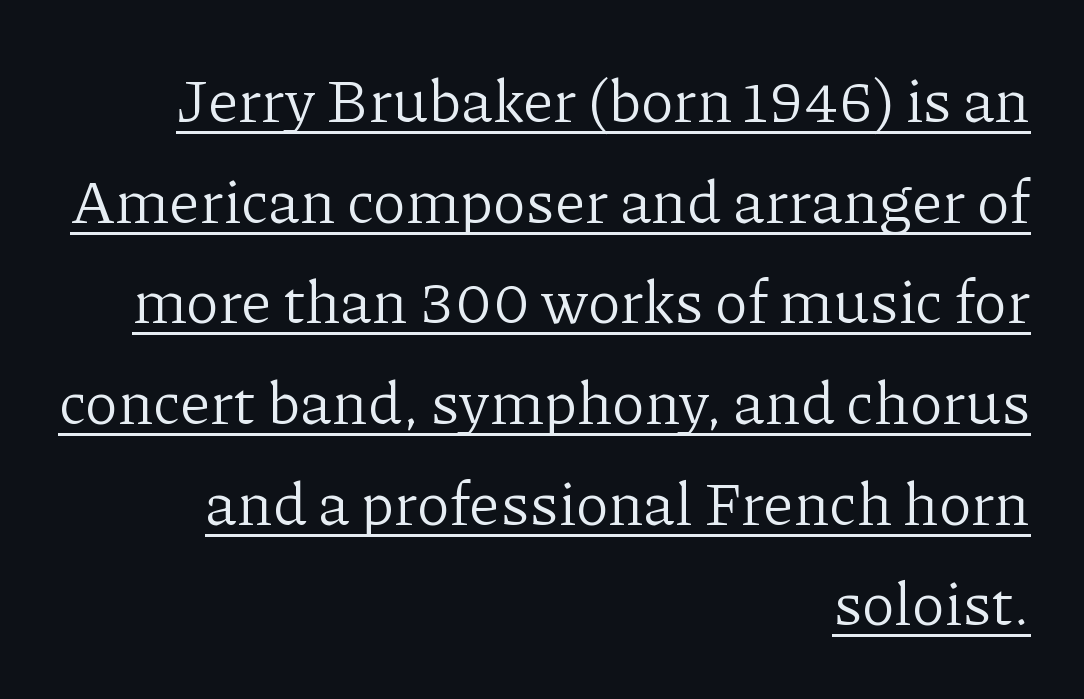
The image shows 61 px light serif type, upright; set right-aligned, normal line spacing (1.65x), normal letter spacing, underlined; low stroke contrast and a medium x-height.
